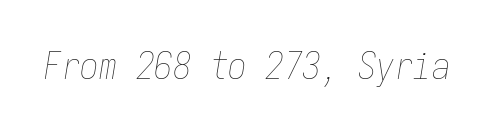
Q: Is the text bold? A: No.
Q: Is the text italic (slanted)? A: Yes, it leans right by about 9 degrees.
Q: Is the text underlined? A: No.
Q: Is the spacing between letters normal or unusually wide? A: Normal.
Q: Width (condensed, normal, or wide)? A: Condensed.
Q: Stroke contrast? A: Low.
Q: x-height? A: Medium.
Q: Monospaced? A: Yes.
